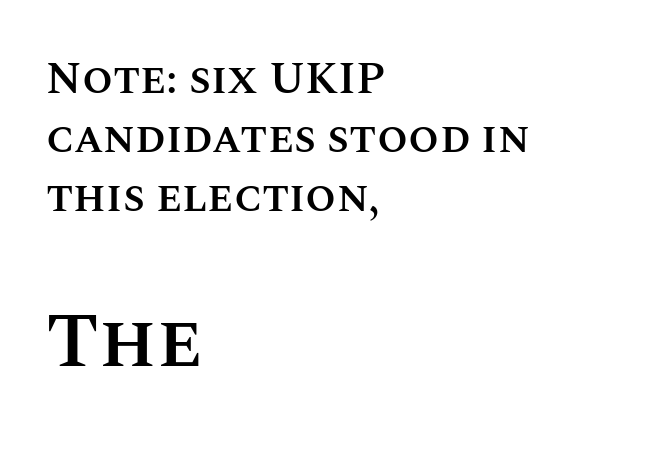
Each line starts at the same left margin while the right side varies. Posture: upright roman. Words appear dense and cohesive because spacing is normal. The specimen omits any rule beneath the text block's lines. The space between consecutive lines is moderate.
